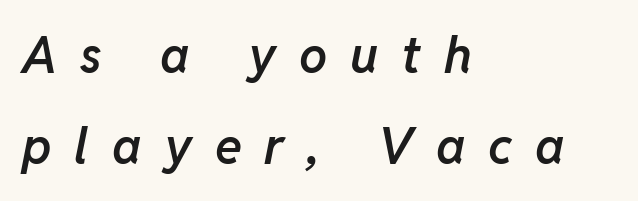
On the weight axis this lands at semibold, roughly 600. The zone under the glyphs is completely vacant. The paragraph has a hard left edge and a soft right edge. Tracking value appears strongly positive — letters spread wide. Is this a fixed-width face? No — the glyphs have proportional, varying widths.
